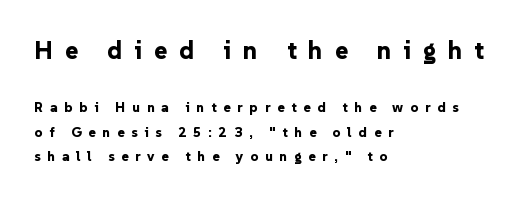
{"italic": "no", "bold": "yes", "underline": "no", "align": "left", "line_spacing_ratio": 1.76, "letter_spacing": "wide", "letter_spacing_em": 0.48, "larger_block": "first", "size_ratio": 1.79, "glyph_px": 25}
